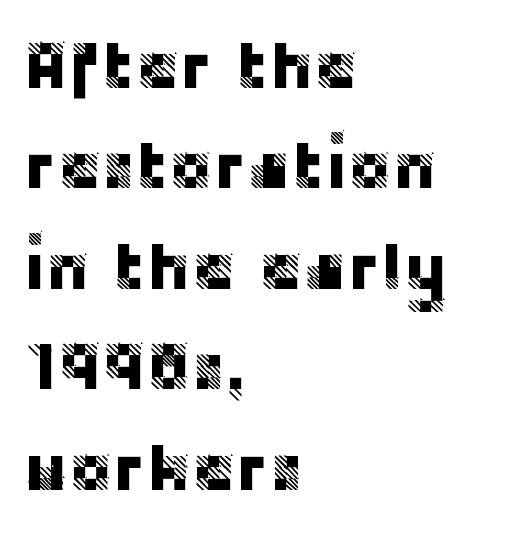
The image shows 67 px sans-serif type, upright; set left-aligned, normal line spacing (1.5x), normal letter spacing, not underlined; low stroke contrast and a large x-height.
